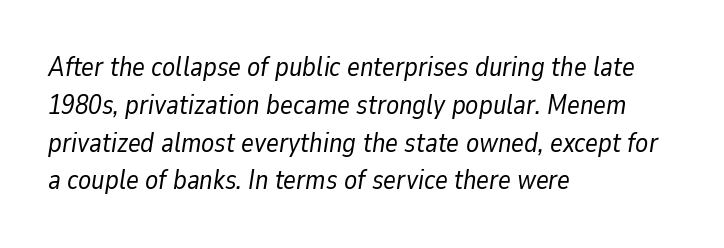
Leading matches the norm, producing a regular column. Layout note: lines flush left. The passage shown is not bold in any degree. A typesetter would call this zero additional tracking. The font's italic variant was chosen for this text.
